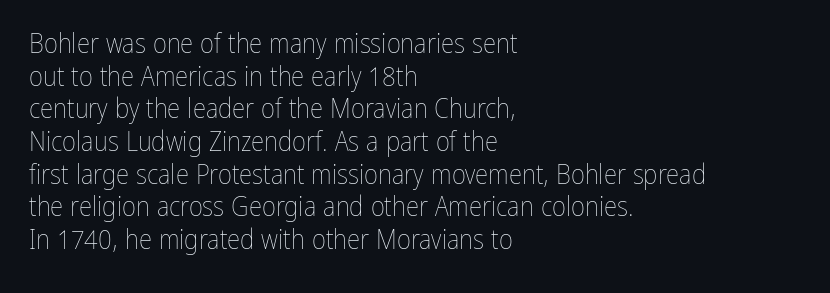
Q: Is the text bold? A: No.
Q: Is the text italic (slanted)? A: No, it is upright.
Q: Is the text underlined? A: No.
Q: How is the paragraph aligned? A: Left-aligned.
Q: Is the spacing between letters normal or unusually wide? A: Normal.
